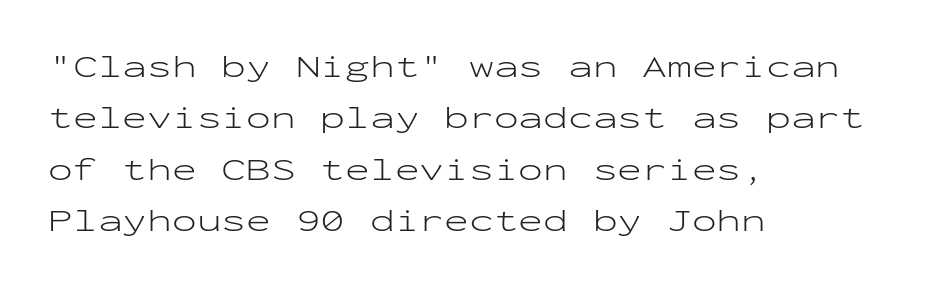
In CSS terms this would be text-align: left. The designer left line spacing at the default. Quick note: not italic, upright. These lines are rendered in a fixed-pitch font. No feet cap the strokes, marking this as sans-serif type.
